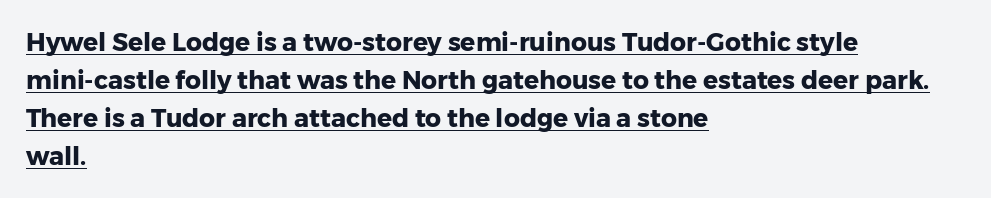
The image shows 25 px bold type, upright; set left-aligned, normal line spacing (1.52x), normal letter spacing, underlined.
